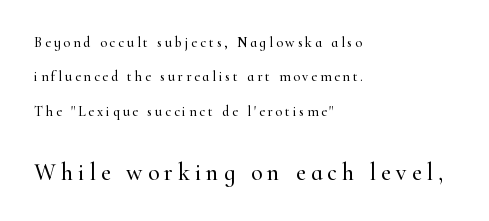
The image shows 24 px text type, upright; set left-aligned, loose line spacing (2.46x), unusually wide letter spacing (+0.21 em), not underlined; the second (bottom) block is 1.71x larger.
